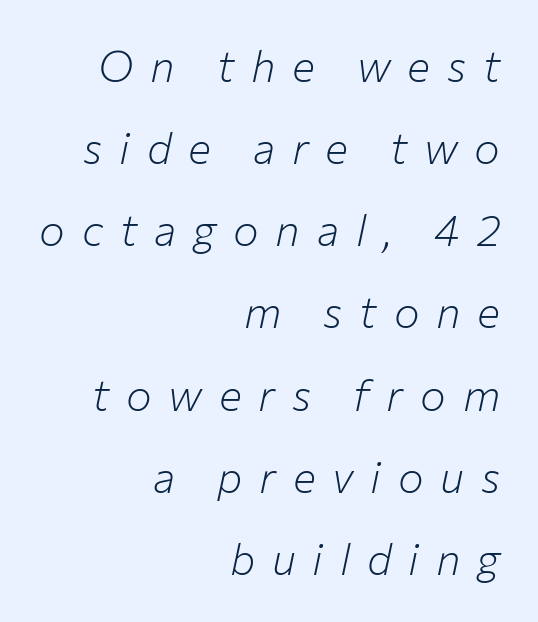
Q: Is the text bold? A: No.
Q: Is the text italic (slanted)? A: Yes, it leans right by about 12 degrees.
Q: Is the text underlined? A: No.
Q: How is the paragraph aligned? A: Right-aligned.
Q: Is the spacing between letters normal or unusually wide? A: Unusually wide.
Q: Is the spacing between lines tight, normal or loose? A: Loose.
Q: Width (condensed, normal, or wide)? A: Normal.
Q: Stroke contrast? A: Low.
Q: x-height? A: Medium.
Q: Monospaced? A: No.
